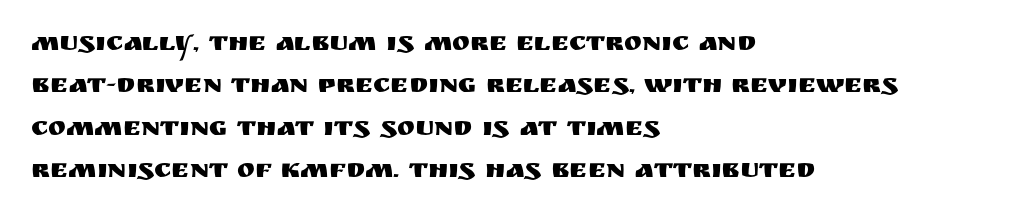
{"italic": "no", "underline": "no", "align": "left", "line_spacing": "normal", "line_spacing_ratio": 1.57, "letter_spacing": "normal", "letter_spacing_em": 0.0, "glyph_px": 27}
